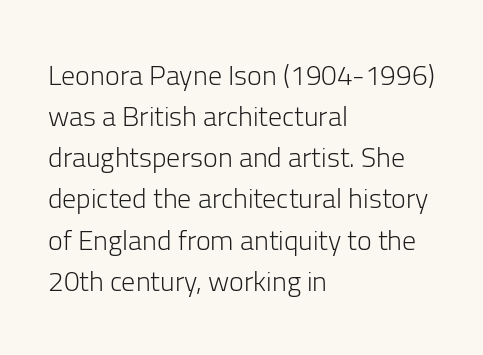
No extra ink here — the face is not bold. Spacing verdict: proportional, widths tailored to each character. The type is set solid horizontally, with unmodified tracking. The passage shown is typeset with a sans-serif family.
